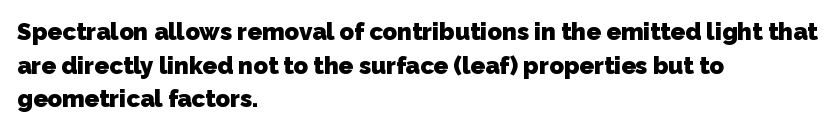
Q: Is the text bold? A: Yes.
Q: Is the text underlined? A: No.
Q: How is the paragraph aligned? A: Left-aligned.
Q: Is the spacing between letters normal or unusually wide? A: Normal.
Q: Is the spacing between lines tight, normal or loose? A: Normal.
